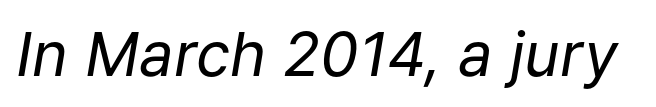
Notice how the stems are inclined rather than vertical — that's the hallmark of italics. Spacing between characters is what you'd get straight out of the box. A bare baseline throughout the passage. No chunkiness to these letters — they're not bold. Proportional: the letters do not fall into vertical columns.
